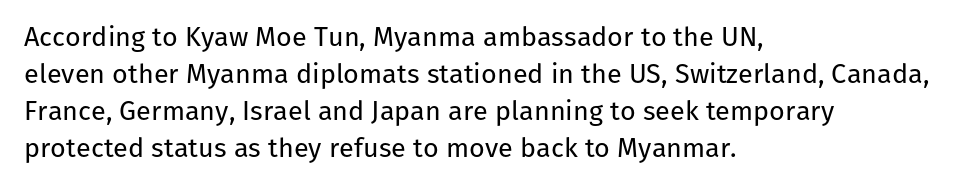
The image shows 27 px text type, upright; set left-aligned, normal line spacing (1.37x), normal letter spacing, not underlined.
